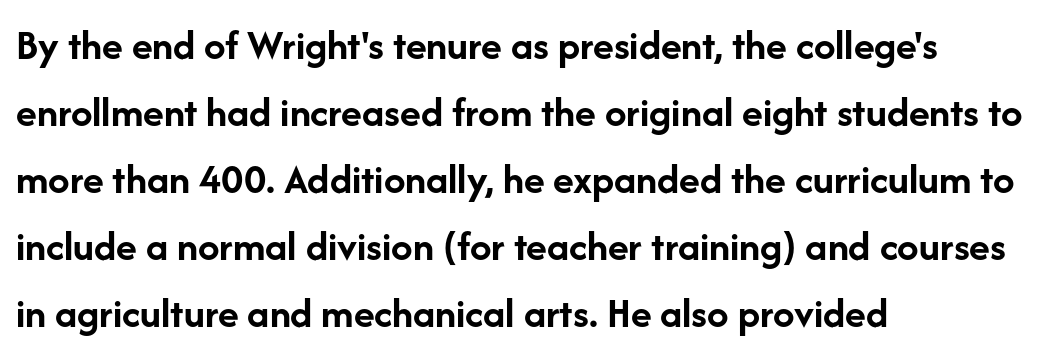
{"serif": "no", "italic": "no", "bold": "yes", "weight": "semibold", "width": "normal", "stroke_contrast": "low", "x_height": "medium", "monospaced": "no", "underline": "no", "align": "left", "line_spacing": "normal", "line_spacing_ratio": 1.56, "letter_spacing": "normal", "letter_spacing_em": 0.0, "glyph_px": 43}
